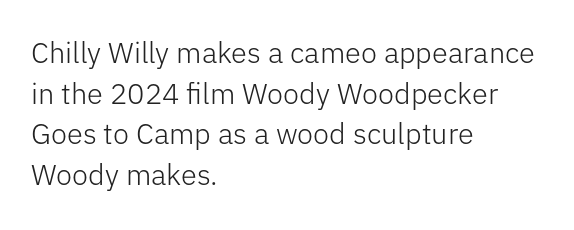
{"serif": "no", "italic": "no", "bold": "no", "weight": "light", "width": "normal", "stroke_contrast": "low", "x_height": "medium", "monospaced": "no", "underline": "no", "align": "left", "line_spacing": "normal", "line_spacing_ratio": 1.4, "letter_spacing": "normal", "letter_spacing_em": 0.0, "glyph_px": 29}
